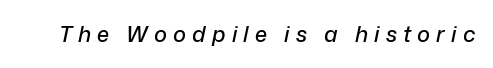
The gaps between neighbouring characters are conspicuously large. Italic: yes, the glyphs are oblique. The strip under each line holds only bare page.
